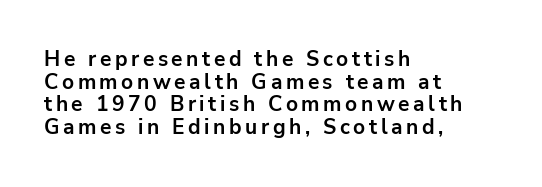
Horizontal alignment here is leftward, the default for most running prose. If you drew a line through each stem, it would be perfectly vertical. The block of text is dense from top to bottom, with scant space between rows. Letters rest on an invisible, unmarked baseline. Notice how thick the strokes are: this is what a full bold looks like.
